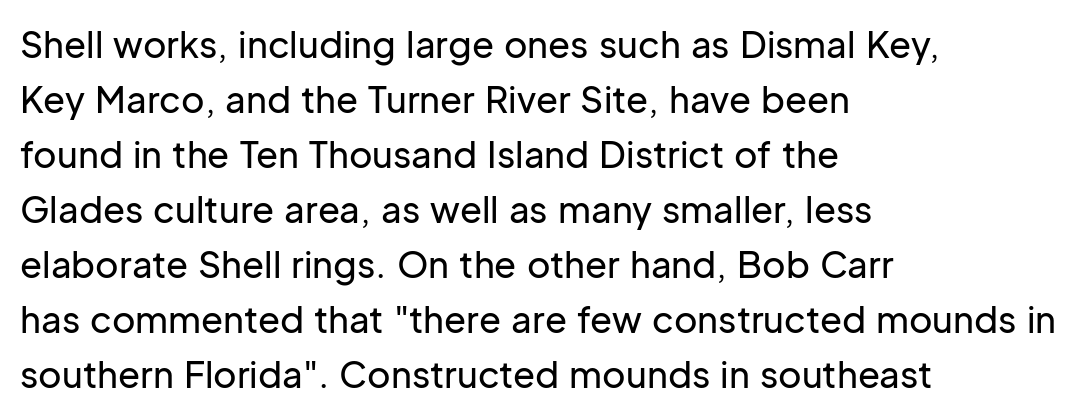
The image shows 36 px sans-serif type, upright; set left-aligned, normal line spacing (1.53x), normal letter spacing, not underlined; low stroke contrast and a medium x-height.
